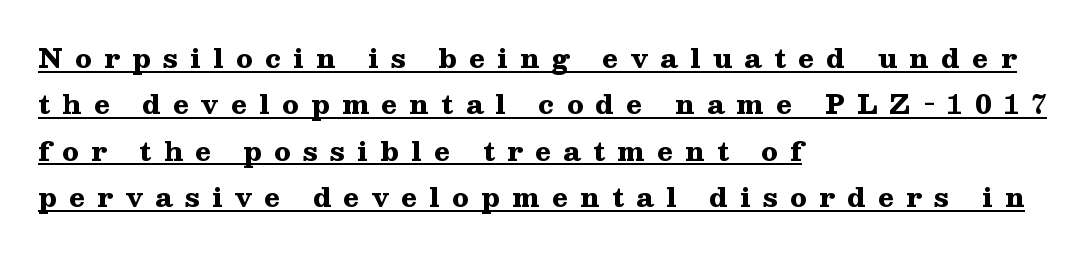
Q: Is the text bold? A: Yes.
Q: Is the text italic (slanted)? A: No, it is upright.
Q: Is the text underlined? A: Yes.
Q: How is the paragraph aligned? A: Left-aligned.
Q: Is the spacing between letters normal or unusually wide? A: Unusually wide.
